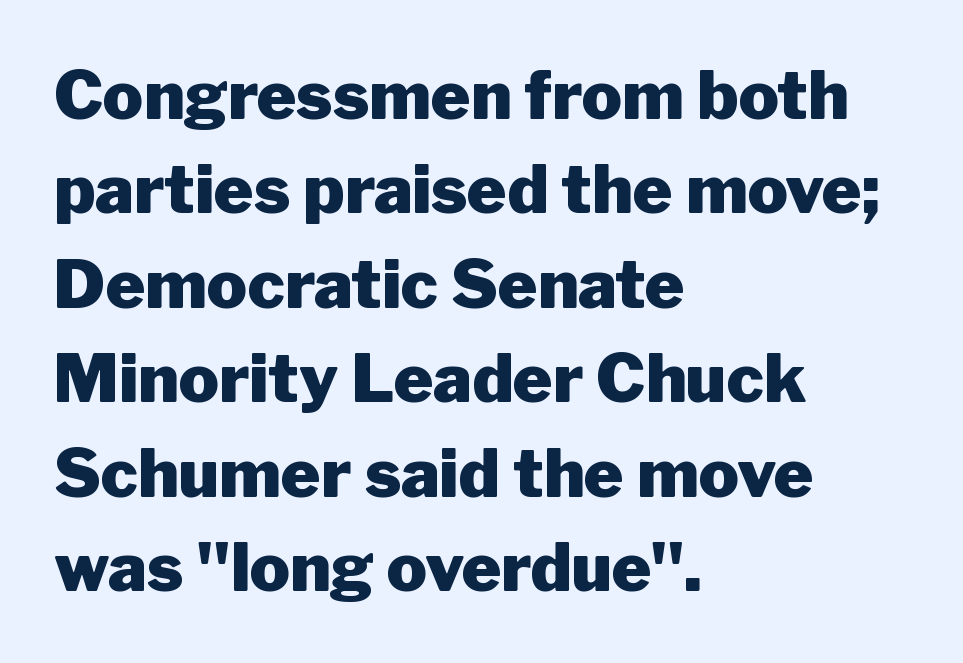
The image shows 67 px heavy sans-serif type, upright; set left-aligned, normal line spacing (1.41x), normal letter spacing, not underlined; low stroke contrast and a medium x-height.
